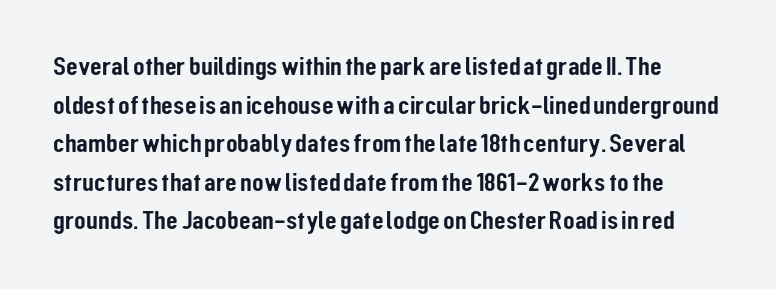
Q: Is the text italic (slanted)? A: No, it is upright.
Q: Is the text underlined? A: No.
Q: Is the spacing between letters normal or unusually wide? A: Normal.
Q: Is the spacing between lines tight, normal or loose? A: Normal.
